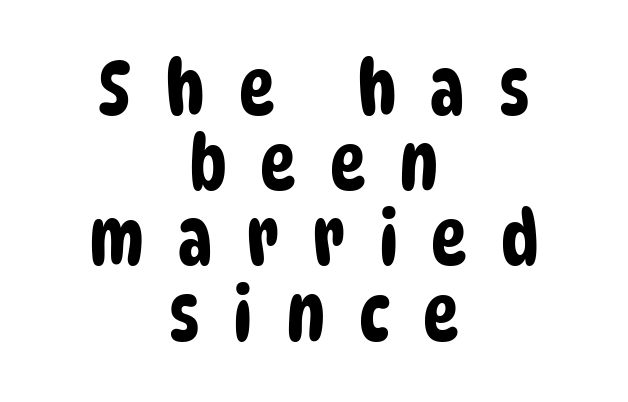
The image shows 76 px condensed sans-serif type; set centered, tight line spacing (0.99x), unusually wide letter spacing (+0.44 em), not underlined; low stroke contrast and a large x-height.
